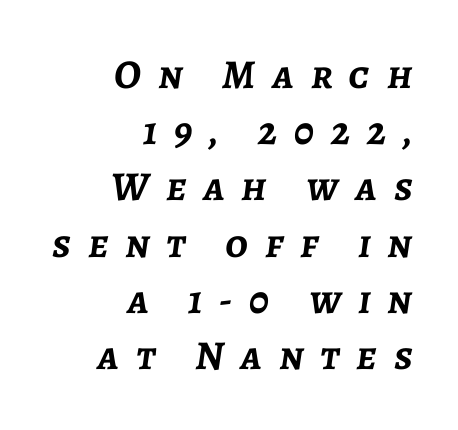
Compared with typical body copy, the letter spacing here is much looser. A typesetter would call this proportional, since set widths differ per character. Is there much room between lines? A standard amount, neither cramped nor airy. Is the type bold? Yes — the strokes are clearly thick and heavy. Line endings align vertically; line beginnings do not.
